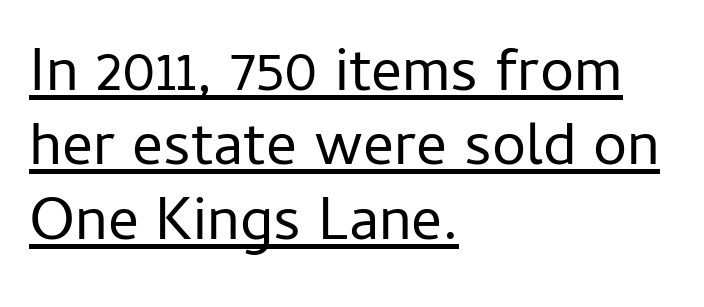
Posture: upright roman. These lines are composed in type without serifs. Note the varied advance widths — an 'i' is clearly narrower than an 'm'. The face used here is rendered with its standard letterfit.
